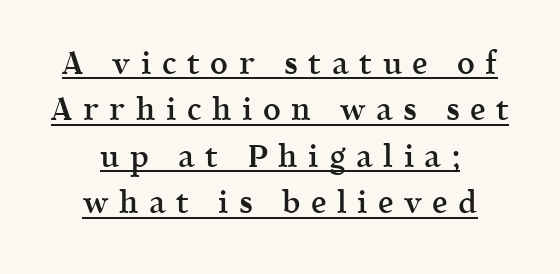
Q: Is the text bold? A: Semi-bold.
Q: Is the text italic (slanted)? A: No, it is upright.
Q: Is the typeface a serif or a sans-serif typeface? A: Serif.
Q: Is the text underlined? A: Yes.
Q: How is the paragraph aligned? A: Centered.
Q: Is the spacing between letters normal or unusually wide? A: Unusually wide.
Q: Is the spacing between lines tight, normal or loose? A: Normal.
Q: Width (condensed, normal, or wide)? A: Normal.
Q: x-height? A: Medium.
Q: Monospaced? A: No.
